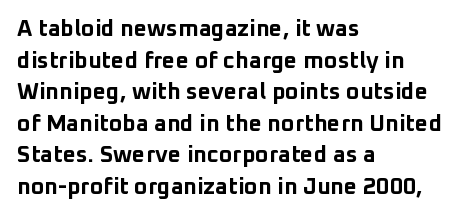
Q: Is the text bold? A: Yes.
Q: Is the text italic (slanted)? A: No, it is upright.
Q: Is the text underlined? A: No.
Q: How is the paragraph aligned? A: Left-aligned.
Q: Is the spacing between letters normal or unusually wide? A: Normal.
Q: Is the spacing between lines tight, normal or loose? A: Normal.
